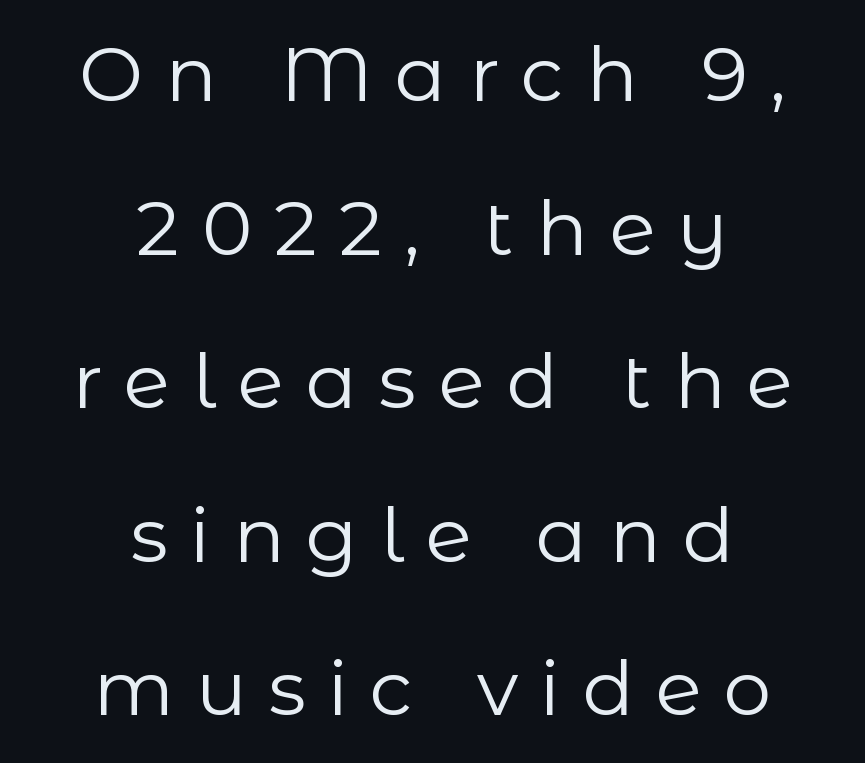
The image shows 76 px regular-weight sans-serif type, upright; set centered, loose line spacing (2.02x), unusually wide letter spacing (+0.29 em), not underlined; low stroke contrast and a medium x-height.
